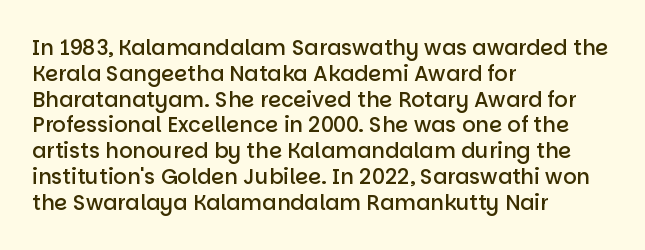
The image shows 21 px text type, upright; set left-aligned, line spacing 1.23x, normal letter spacing, not underlined.
